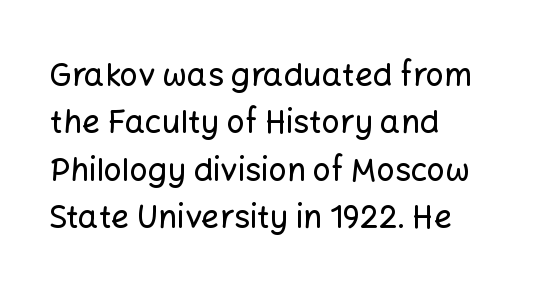
The image shows 32 px sans-serif type, upright; set left-aligned, normal line spacing (1.48x), normal letter spacing, not underlined; low stroke contrast and a medium x-height.
